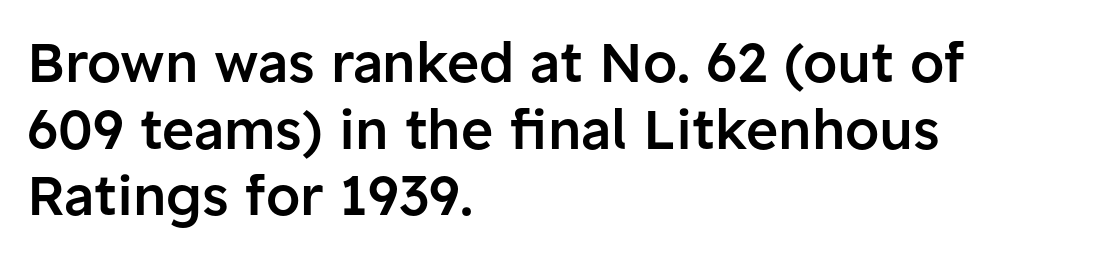
Q: Is the text bold? A: Semi-bold.
Q: Is the text italic (slanted)? A: No, it is upright.
Q: Is the typeface a serif or a sans-serif typeface? A: Sans-serif.
Q: Is the text underlined? A: No.
Q: How is the paragraph aligned? A: Left-aligned.
Q: Is the spacing between letters normal or unusually wide? A: Normal.
Q: Width (condensed, normal, or wide)? A: Normal.
Q: Stroke contrast? A: Low.
Q: x-height? A: Medium.
Q: Monospaced? A: No.
